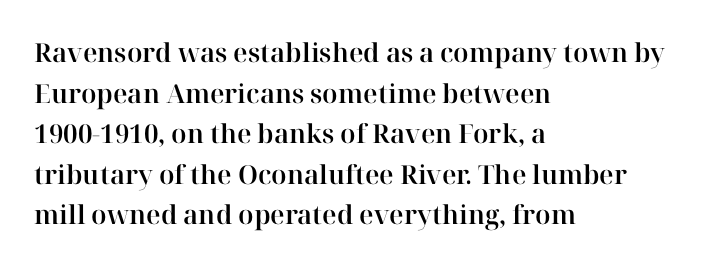
{"italic": "no", "underline": "no", "align": "left", "line_spacing": "normal", "line_spacing_ratio": 1.56, "letter_spacing": "normal", "letter_spacing_em": 0.0, "glyph_px": 26}
